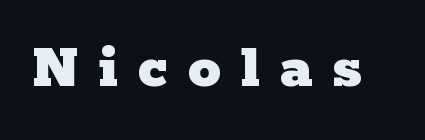
Q: Is the text bold? A: Yes.
Q: Is the text italic (slanted)? A: No, it is upright.
Q: Is the typeface a serif or a sans-serif typeface? A: Serif.
Q: Is the text underlined? A: No.
Q: Is the spacing between letters normal or unusually wide? A: Unusually wide.
Q: Width (condensed, normal, or wide)? A: Wide.
Q: Stroke contrast? A: Low.
Q: x-height? A: Medium.
Q: Monospaced? A: No.
